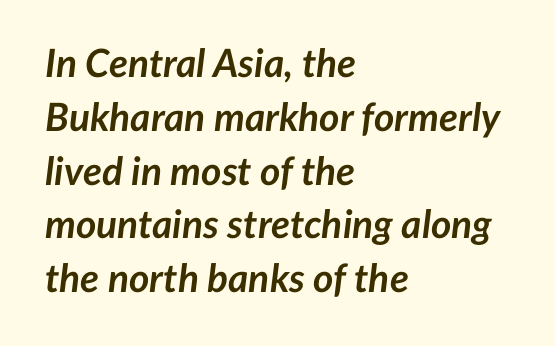
The image shows 39 px semibold type, italic (leaning right); set left-aligned, normal line spacing (1.38x), normal letter spacing, not underlined; low stroke contrast and a medium x-height.
